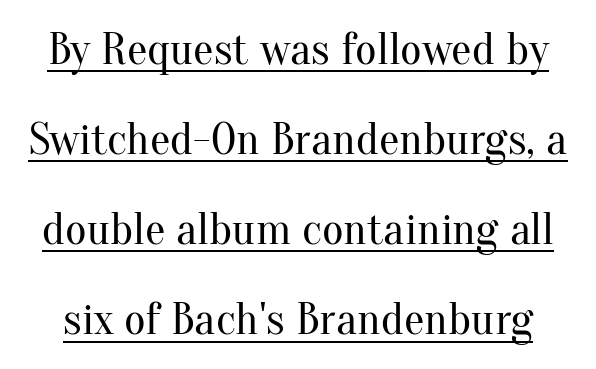
{"serif": "yes", "italic": "no", "bold": "no", "weight": "regular", "width": "normal", "stroke_contrast": "medium", "x_height": "small", "monospaced": "no", "underline": "yes", "line_spacing": "loose", "line_spacing_ratio": 1.96, "letter_spacing": "normal", "letter_spacing_em": 0.0, "glyph_px": 46}
